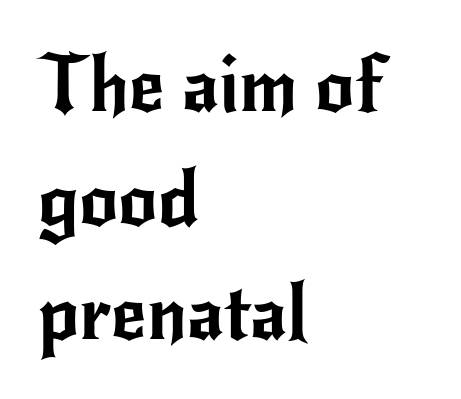
Q: Is the text italic (slanted)? A: No, it is upright.
Q: Is the typeface a serif or a sans-serif typeface? A: Sans-serif.
Q: Is the text underlined? A: No.
Q: How is the paragraph aligned? A: Left-aligned.
Q: Is the spacing between letters normal or unusually wide? A: Normal.
Q: Is the spacing between lines tight, normal or loose? A: Normal.
Q: Width (condensed, normal, or wide)? A: Normal.
Q: Stroke contrast? A: Low.
Q: x-height? A: Small.
Q: Monospaced? A: No.
